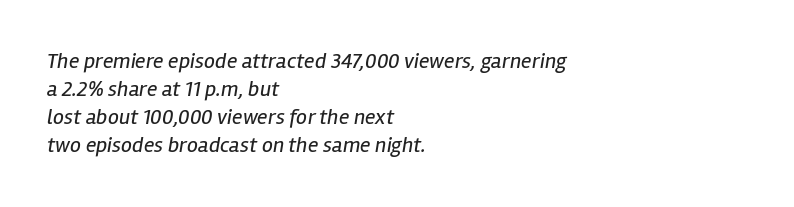
The image shows 22 px text type, italic (leaning right); set left-aligned, normal line spacing (1.28x), normal letter spacing, not underlined.
